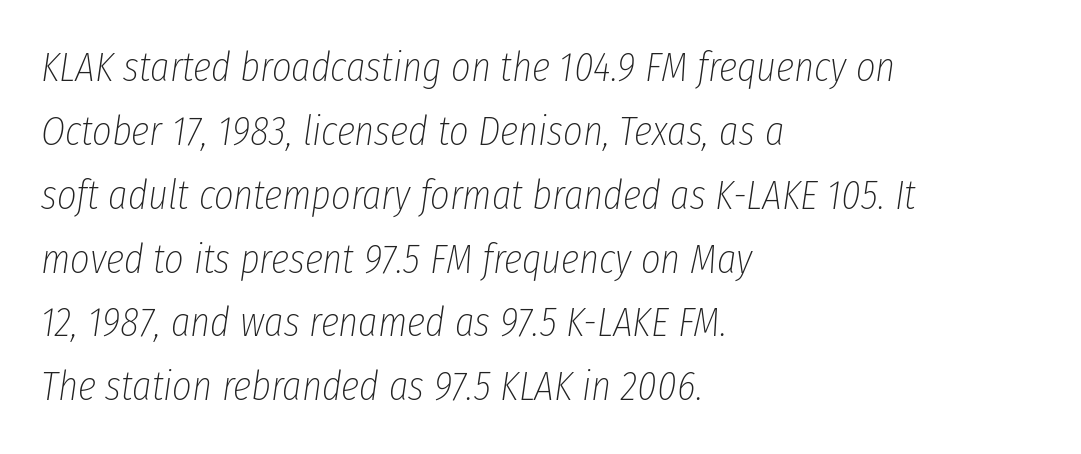
Each word holds together tightly as a unit, with standard inter-letter gaps. Slant detected: the letters are inclined. Regular leading. Underlining? Definitely not there.
